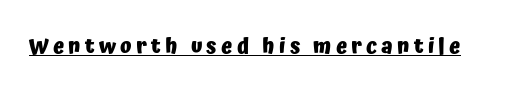
The image shows 21 px bold type, upright; set unusually wide letter spacing (+0.2 em), underlined.
